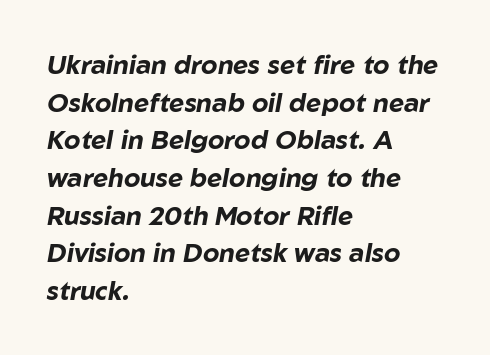
Q: Is the text bold? A: Yes.
Q: Is the text italic (slanted)? A: Yes, it leans right by about 10 degrees.
Q: Is the text underlined? A: No.
Q: How is the paragraph aligned? A: Left-aligned.
Q: Is the spacing between letters normal or unusually wide? A: Normal.
Q: Is the spacing between lines tight, normal or loose? A: Normal.
